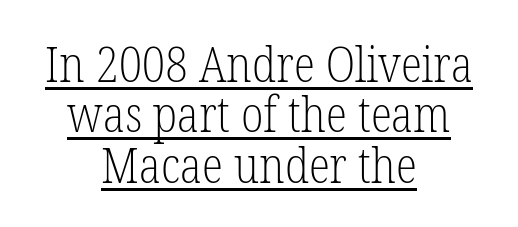
Q: Is the text bold? A: No.
Q: Is the text italic (slanted)? A: No, it is upright.
Q: Is the typeface a serif or a sans-serif typeface? A: Serif.
Q: Is the text underlined? A: Yes.
Q: How is the paragraph aligned? A: Centered.
Q: Is the spacing between letters normal or unusually wide? A: Normal.
Q: Is the spacing between lines tight, normal or loose? A: Tight.
Q: Width (condensed, normal, or wide)? A: Condensed.
Q: Stroke contrast? A: Low.
Q: x-height? A: Medium.
Q: Monospaced? A: No.
